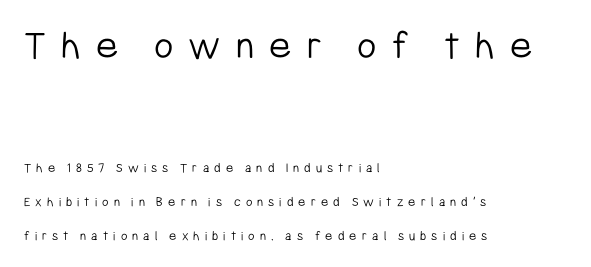
{"serif": "no", "italic": "no", "bold": "no", "weight": "light", "width": "condensed", "stroke_contrast": "low", "x_height": "medium", "monospaced": "no", "underline": "no", "align": "left", "line_spacing": "loose", "line_spacing_ratio": 2.43, "letter_spacing": "wide", "letter_spacing_em": 0.36, "larger_block": "first", "size_ratio": 3.0, "glyph_px": 42}
